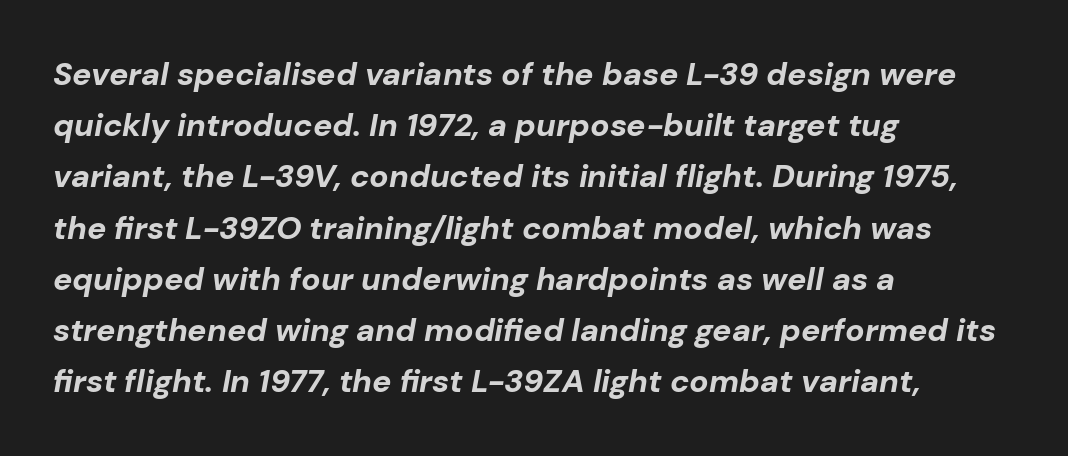
{"italic": "yes", "lean": "right", "slant_degrees": 10, "bold": "yes", "weight": "bold", "width": "normal", "stroke_contrast": "low", "x_height": "medium", "monospaced": "no", "underline": "no", "align": "left", "line_spacing": "normal", "line_spacing_ratio": 1.6, "letter_spacing": "normal", "letter_spacing_em": 0.0, "glyph_px": 32}
